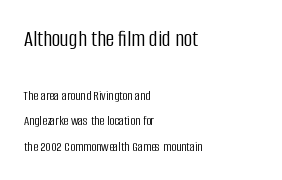
Typeset ragged right — the left edge is the straight one. The earlier block is typeset at a bigger size than the later block. Rendered with straight, roman letterforms. Weight class: somewhere from thin through regular. Rule under the text: the space is simply empty. Short note: letters normally spaced.
